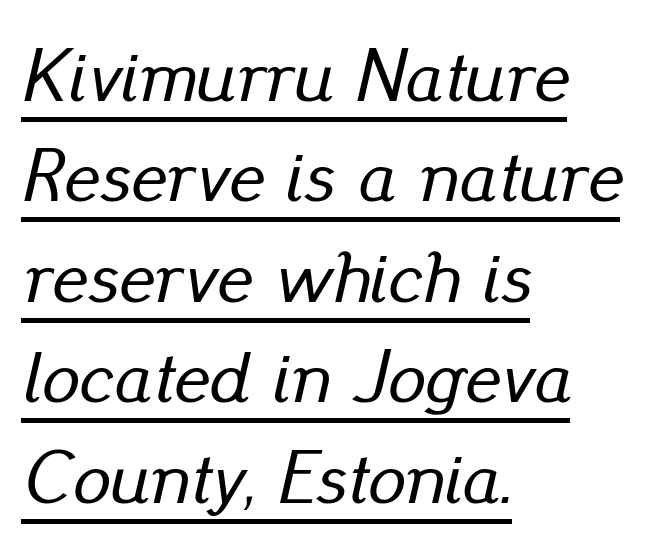
The image shows 75 px text type, italic (leaning right); set left-aligned, normal line spacing (1.34x), normal letter spacing, underlined; low stroke contrast and a small x-height.
